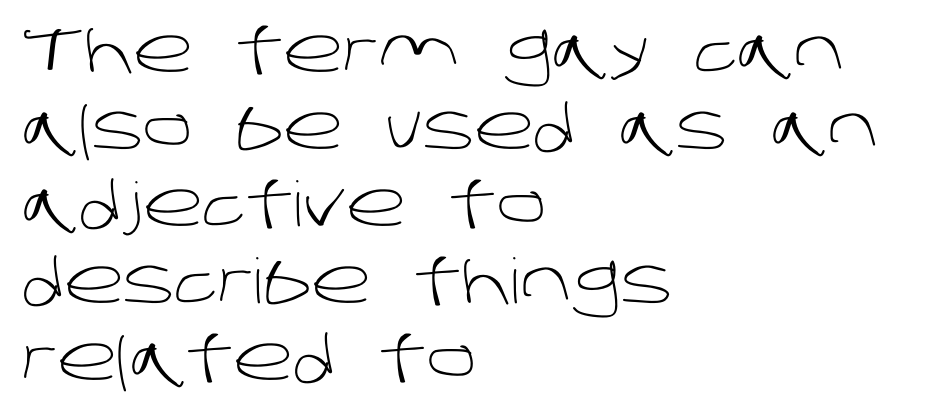
{"serif": "no", "bold": "no", "weight": "light", "width": "normal", "stroke_contrast": "low", "x_height": "large", "monospaced": "no", "underline": "no", "align": "left", "line_spacing_ratio": 1.24, "letter_spacing": "normal", "letter_spacing_em": 0.0, "glyph_px": 62}
